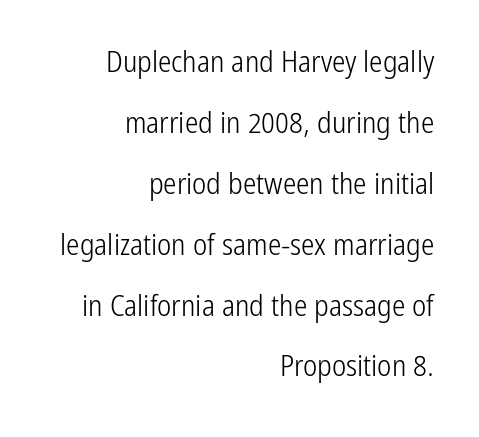
{"serif": "no", "italic": "no", "bold": "no", "weight": "light", "width": "condensed", "stroke_contrast": "low", "x_height": "medium", "monospaced": "no", "underline": "no", "align": "right", "line_spacing": "loose", "line_spacing_ratio": 2.03, "letter_spacing": "normal", "letter_spacing_em": 0.0, "glyph_px": 30}
